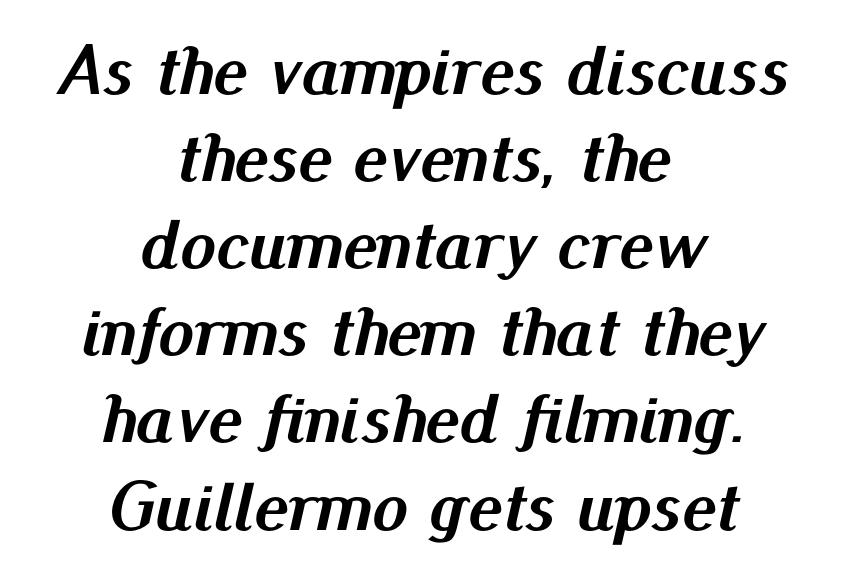
{"italic": "yes", "lean": "right", "slant_degrees": 13, "bold": "yes", "weight": "semibold", "width": "normal", "stroke_contrast": "medium", "x_height": "small", "monospaced": "no", "underline": "no", "align": "center", "line_spacing_ratio": 1.21, "letter_spacing": "normal", "letter_spacing_em": 0.0, "glyph_px": 72}
